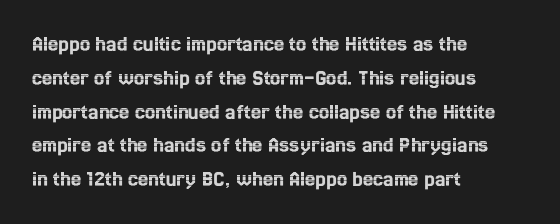
{"italic": "no", "underline": "no", "align": "left", "line_spacing": "normal", "line_spacing_ratio": 1.47, "letter_spacing": "normal", "letter_spacing_em": 0.0, "glyph_px": 23}
